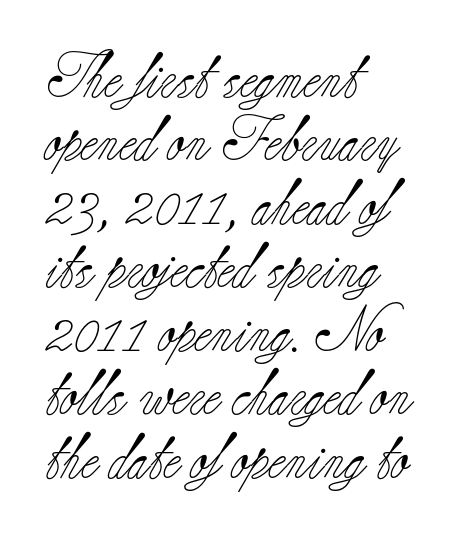
Default kerning and tracking; the words read as compact shapes. The strokes carry an ordinary text weight at most. The passage shown is typed in a proportional face where columns would drift. The designer went with a serif here, giving each stem small feet. If you measured baseline to baseline, you'd find a middling distance.
